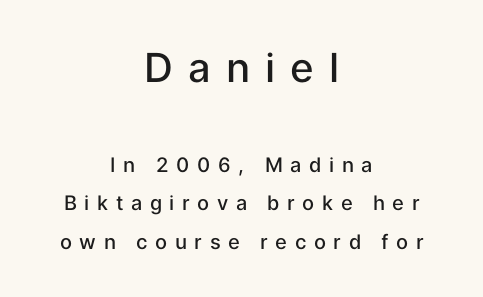
Q: Is the text bold? A: Semi-bold.
Q: Is the text italic (slanted)? A: No, it is upright.
Q: Is the typeface a serif or a sans-serif typeface? A: Sans-serif.
Q: Is the text underlined? A: No.
Q: How is the paragraph aligned? A: Centered.
Q: Is the spacing between letters normal or unusually wide? A: Unusually wide.
Q: Is the spacing between lines tight, normal or loose? A: Loose.
Q: Which block of text is set in a larger size, the first (top) or the second (bottom)? A: The first (top) one.
Q: Width (condensed, normal, or wide)? A: Normal.
Q: Stroke contrast? A: Low.
Q: x-height? A: Medium.
Q: Monospaced? A: No.
